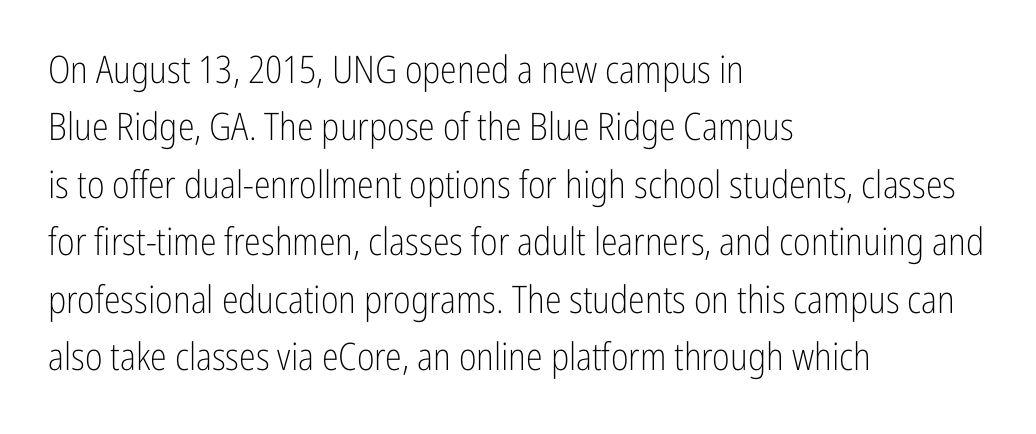
Q: Is the text bold? A: No.
Q: Is the text italic (slanted)? A: No, it is upright.
Q: Is the typeface a serif or a sans-serif typeface? A: Sans-serif.
Q: Is the text underlined? A: No.
Q: How is the paragraph aligned? A: Left-aligned.
Q: Is the spacing between letters normal or unusually wide? A: Normal.
Q: Is the spacing between lines tight, normal or loose? A: Normal.
Q: Width (condensed, normal, or wide)? A: Condensed.
Q: Stroke contrast? A: Low.
Q: x-height? A: Medium.
Q: Monospaced? A: No.
